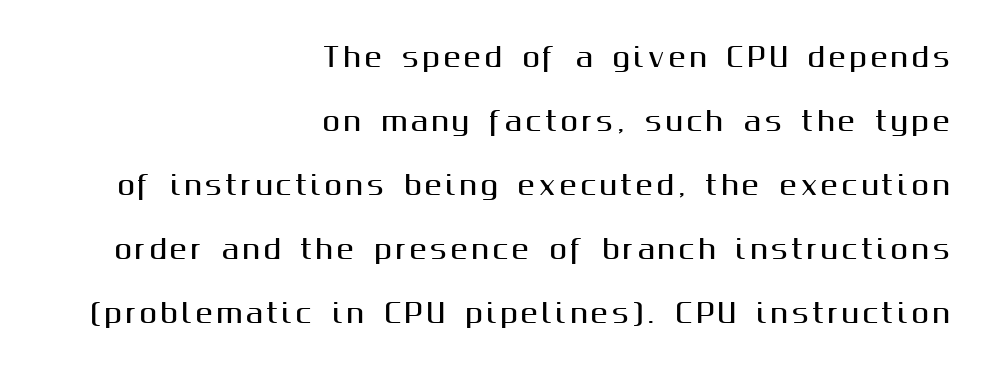
The space between consecutive lines is lavish. The zone under the glyphs is completely vacant. Caption: multi-line text, flush right, ragged left. The lettering stays uniformly vertical, giving the passage a roman look.
